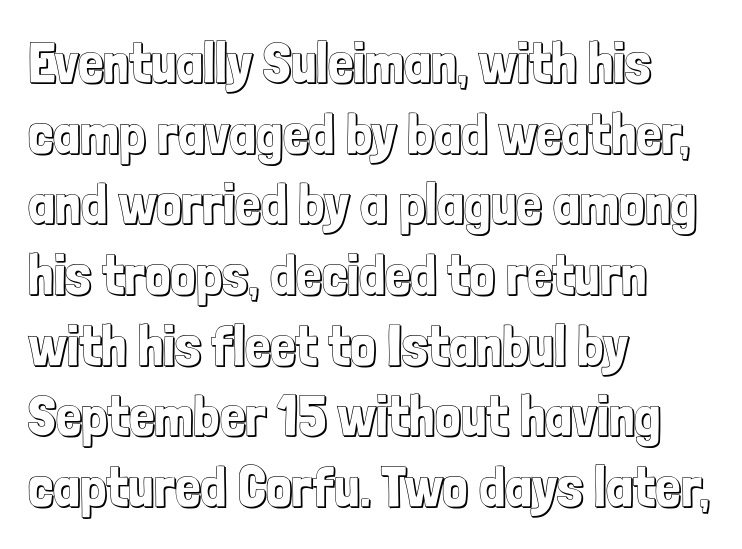
Caption: multi-line text, flush left, ragged right. These lines are rendered in a variable-pitch font. Glance below the letters and you will spot only blank space. Tracking value appears to be zero — textbook default spacing. The font's upright variant was chosen for this text.
